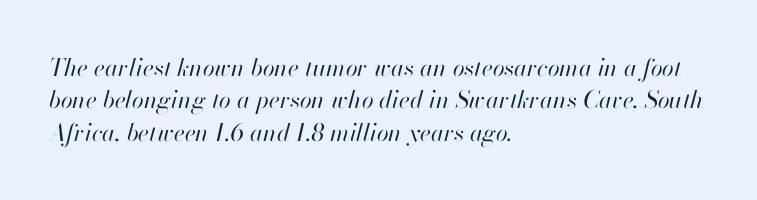
Q: Is the text bold? A: No.
Q: Is the text italic (slanted)? A: Yes, it leans right by about 13 degrees.
Q: Is the text underlined? A: No.
Q: How is the paragraph aligned? A: Left-aligned.
Q: Is the spacing between letters normal or unusually wide? A: Normal.
Q: Is the spacing between lines tight, normal or loose? A: Normal.
